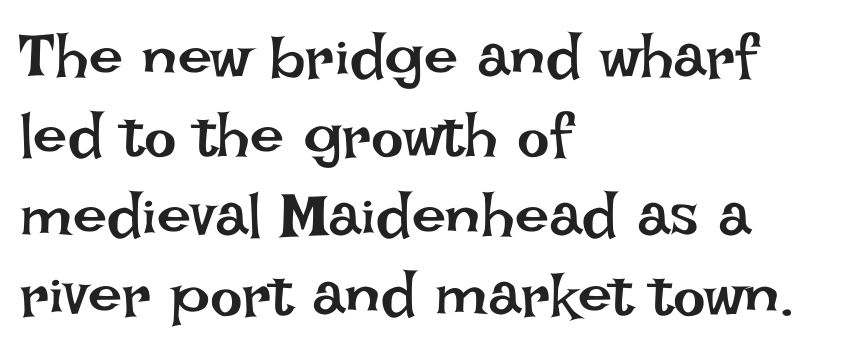
The image shows 61 px regular-weight type, upright; set left-aligned, normal line spacing (1.3x), normal letter spacing, not underlined; low stroke contrast and a large x-height.
